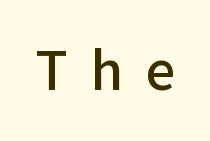
Italic: no, the glyphs are upright roman. Each letter keeps its own natural width here, so spacing adapts to shape. This rendering features lettering with no underline. The font family rendered here belongs to the sans-serif group. Each word looks stretched out because of the extra space between its letters.
